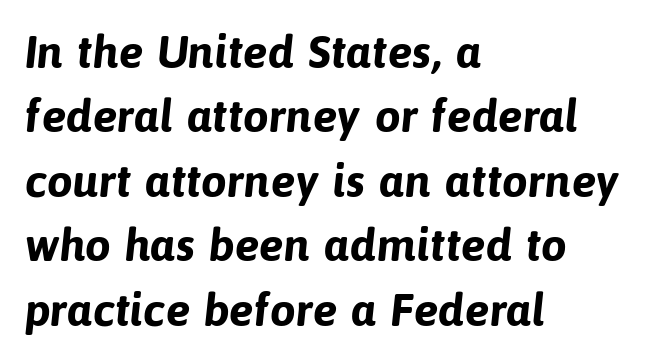
This sample has the flowing, uneven cadence of proportional lettering. Check where the strokes stop: nothing finishes them off — pure sans. How heavy is the stroke? Heavy — this is a bold. The block of text has a typical density, with ordinary space between rows.
